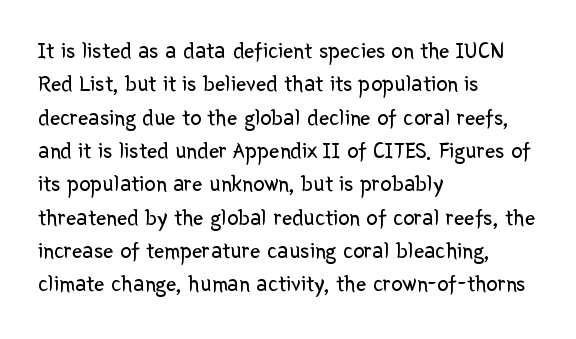
How would I describe the line gaps? Plain and ordinary. Just letters on the line, the space beneath them empty. Alignment: flush left. In terms of posture, this sample is upright.
